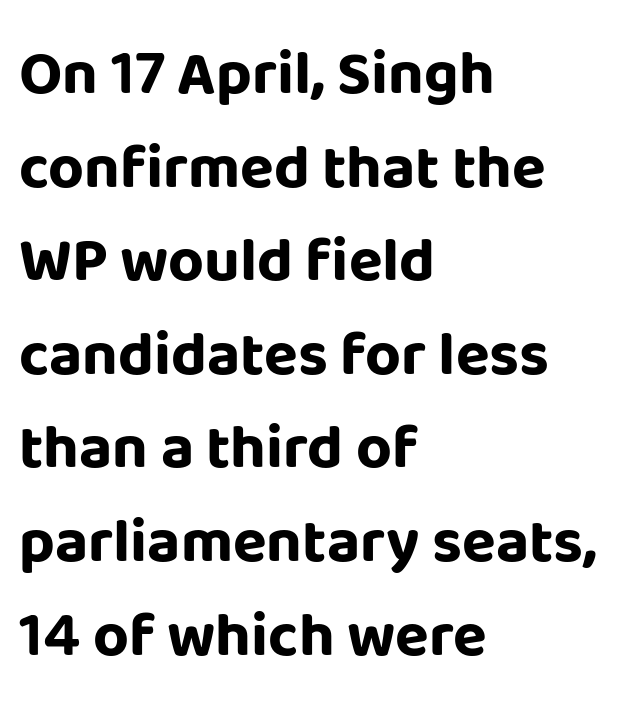
The image shows 62 px bold sans-serif type, upright; set left-aligned, normal line spacing (1.51x), normal letter spacing, not underlined; low stroke contrast and a large x-height.
